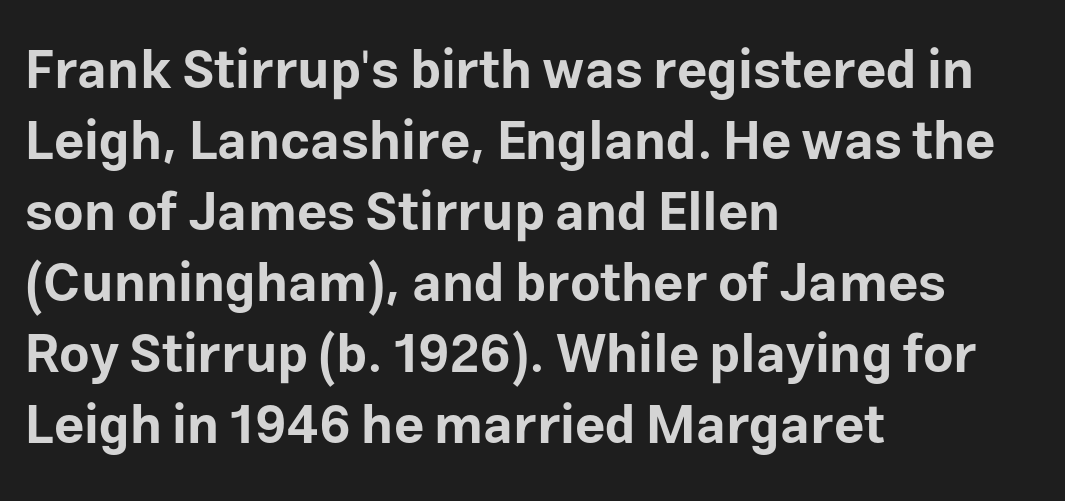
The image shows 53 px bold sans-serif type, upright; set left-aligned, normal line spacing (1.34x), normal letter spacing, not underlined; low stroke contrast and a medium x-height.
